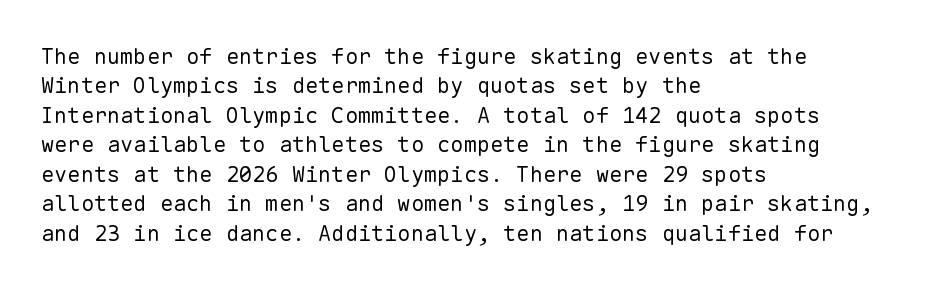
Bare-footed words on every line. Every stem runs plumb, perpendicular to the baseline. The typesetting does not lean heavy: it is not bold. Tracking value appears to be zero — textbook default spacing. The vertical gap from one line to the next is medium.
